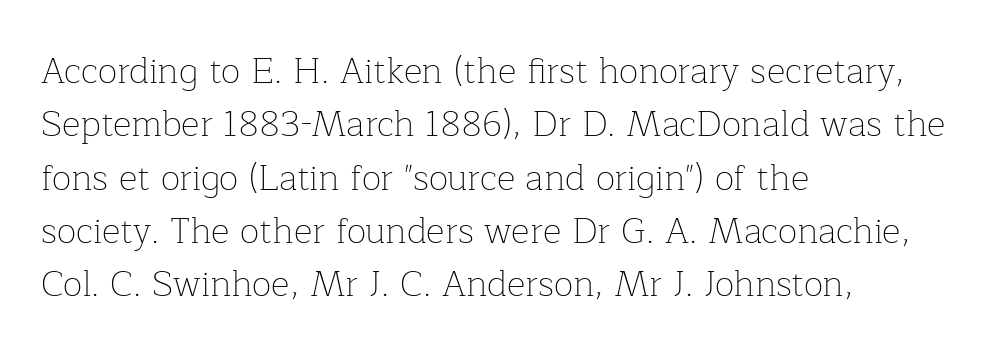
Q: Is the text bold? A: No.
Q: Is the text italic (slanted)? A: No, it is upright.
Q: Is the typeface a serif or a sans-serif typeface? A: Serif.
Q: Is the text underlined? A: No.
Q: How is the paragraph aligned? A: Left-aligned.
Q: Is the spacing between letters normal or unusually wide? A: Normal.
Q: Is the spacing between lines tight, normal or loose? A: Normal.
Q: Width (condensed, normal, or wide)? A: Normal.
Q: Stroke contrast? A: Low.
Q: x-height? A: Medium.
Q: Monospaced? A: No.
